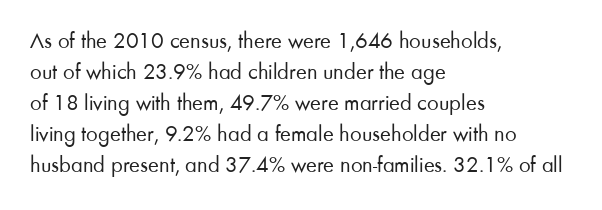
The image shows 23 px text type, upright; set left-aligned, normal line spacing (1.35x), normal letter spacing, not underlined.
